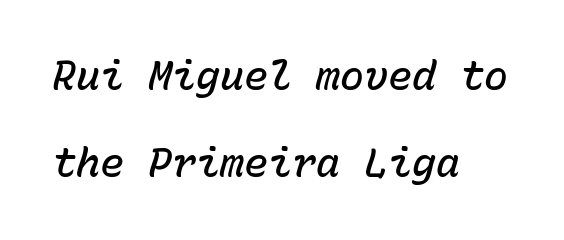
Q: Is the text bold? A: Semi-bold.
Q: Is the text italic (slanted)? A: Yes, it leans right by about 15 degrees.
Q: Is the text underlined? A: No.
Q: How is the paragraph aligned? A: Left-aligned.
Q: Is the spacing between letters normal or unusually wide? A: Normal.
Q: Is the spacing between lines tight, normal or loose? A: Loose.
Q: Width (condensed, normal, or wide)? A: Normal.
Q: Stroke contrast? A: Low.
Q: x-height? A: Medium.
Q: Monospaced? A: Yes.
